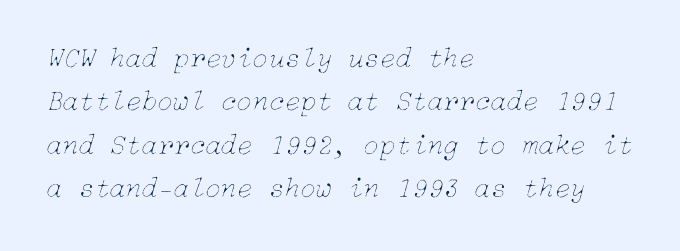
Q: Is the text bold? A: No.
Q: Is the text italic (slanted)? A: Yes, it leans right by about 15 degrees.
Q: Is the text underlined? A: No.
Q: How is the paragraph aligned? A: Left-aligned.
Q: Is the spacing between letters normal or unusually wide? A: Normal.
Q: Is the spacing between lines tight, normal or loose? A: Normal.
Q: Width (condensed, normal, or wide)? A: Normal.
Q: Stroke contrast? A: Low.
Q: x-height? A: Medium.
